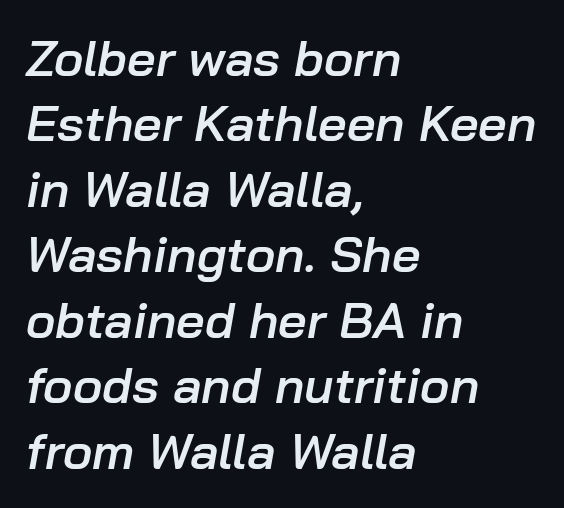
The image shows 50 px semibold type, italic (leaning right); set left-aligned, normal line spacing (1.31x), normal letter spacing, not underlined; low stroke contrast and a medium x-height.
